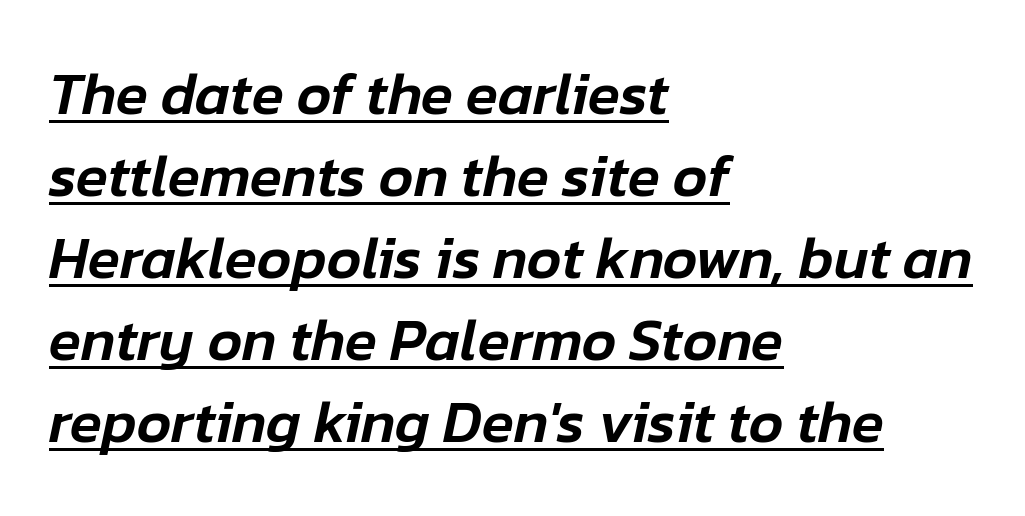
{"italic": "yes", "lean": "right", "slant_degrees": 12, "width": "normal", "stroke_contrast": "low", "x_height": "medium", "monospaced": "no", "underline": "yes", "align": "left", "line_spacing": "normal", "line_spacing_ratio": 1.39, "letter_spacing": "normal", "letter_spacing_em": 0.0, "glyph_px": 59}
